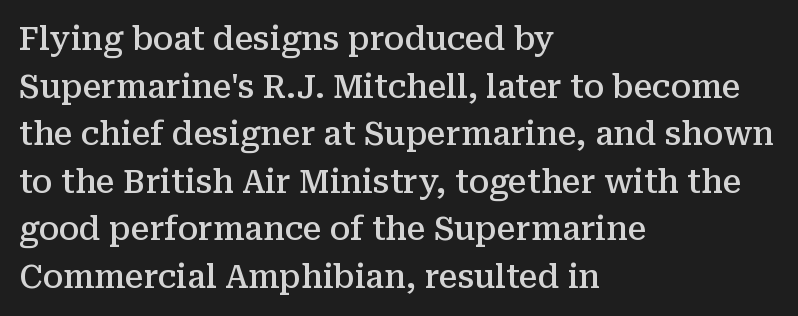
{"serif": "yes", "italic": "no", "bold": "semi", "weight": "semibold", "width": "normal", "stroke_contrast": "medium", "x_height": "medium", "monospaced": "no", "underline": "no", "align": "left", "line_spacing": "normal", "line_spacing_ratio": 1.44, "letter_spacing": "normal", "letter_spacing_em": 0.0, "glyph_px": 33}
